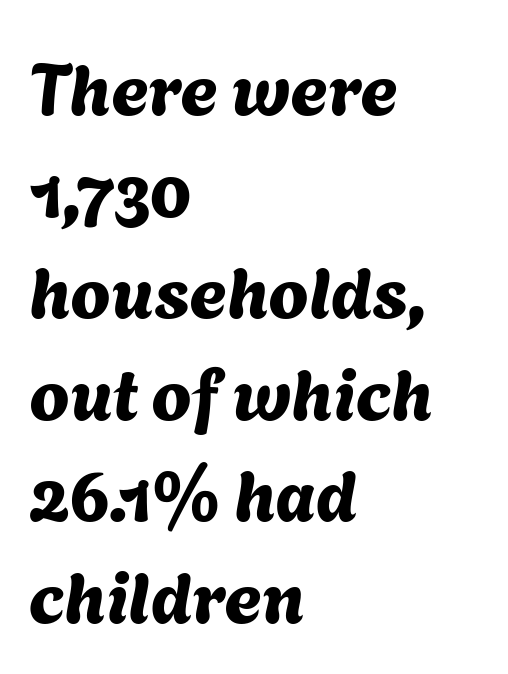
{"serif": "no", "width": "normal", "stroke_contrast": "medium", "x_height": "medium", "monospaced": "no", "underline": "no", "align": "left", "line_spacing": "normal", "line_spacing_ratio": 1.41, "letter_spacing": "normal", "letter_spacing_em": 0.0, "glyph_px": 72}
